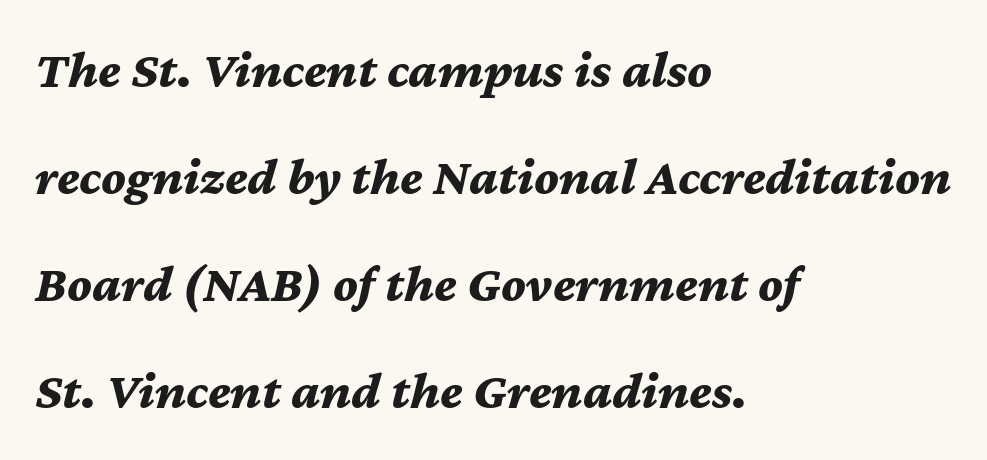
Strokes here are thick enough to call this a true bold. The space beneath each line is pristine and unruled. These lines stack with their left ends in a neat column. Nothing unusual about the tracking: characters are spaced as the font intends.
